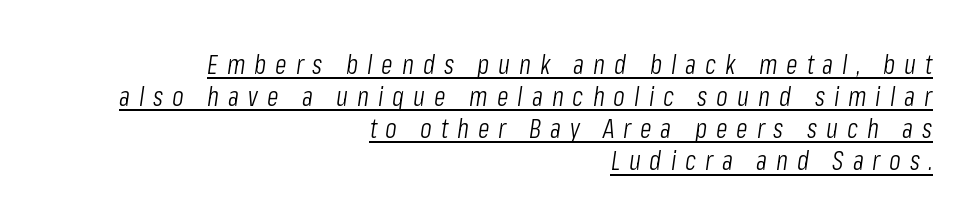
The image shows 27 px text type, italic (leaning right); set right-aligned, line spacing 1.19x, unusually wide letter spacing (+0.33 em), underlined.
